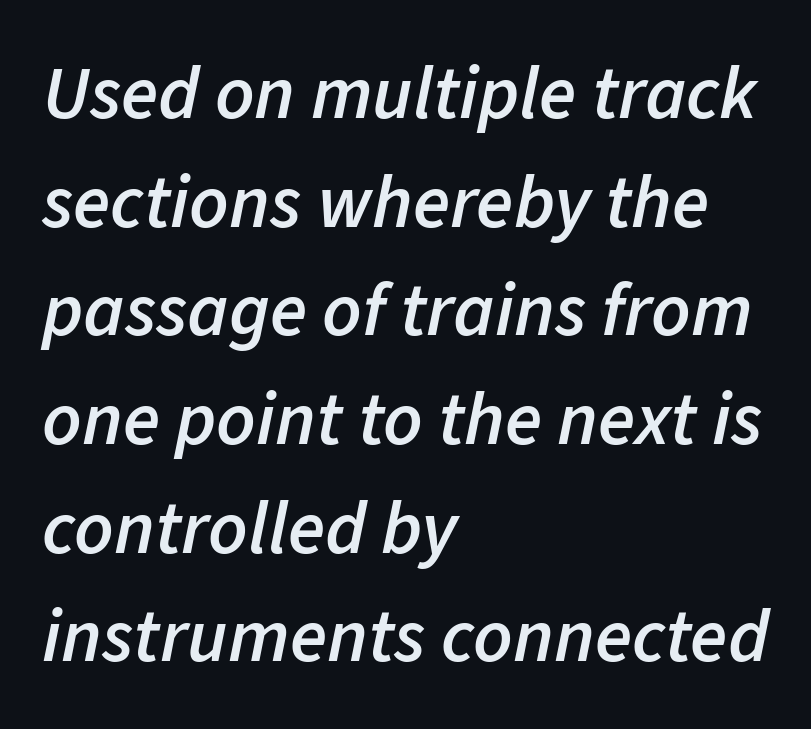
Q: Is the text bold? A: Semi-bold.
Q: Is the text italic (slanted)? A: Yes, it leans right by about 11 degrees.
Q: Is the text underlined? A: No.
Q: How is the paragraph aligned? A: Left-aligned.
Q: Is the spacing between letters normal or unusually wide? A: Normal.
Q: Is the spacing between lines tight, normal or loose? A: Normal.
Q: Width (condensed, normal, or wide)? A: Normal.
Q: Stroke contrast? A: Low.
Q: x-height? A: Medium.
Q: Monospaced? A: No.
